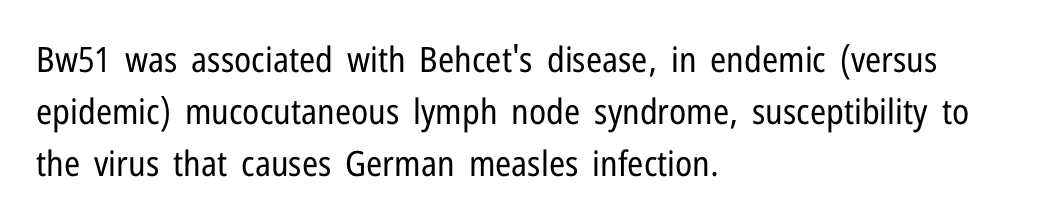
Q: Is the text bold? A: No.
Q: Is the text italic (slanted)? A: No, it is upright.
Q: Is the typeface a serif or a sans-serif typeface? A: Sans-serif.
Q: Is the text underlined? A: No.
Q: How is the paragraph aligned? A: Left-aligned.
Q: Is the spacing between letters normal or unusually wide? A: Normal.
Q: Is the spacing between lines tight, normal or loose? A: Normal.
Q: Width (condensed, normal, or wide)? A: Condensed.
Q: Stroke contrast? A: Low.
Q: x-height? A: Medium.
Q: Monospaced? A: No.
